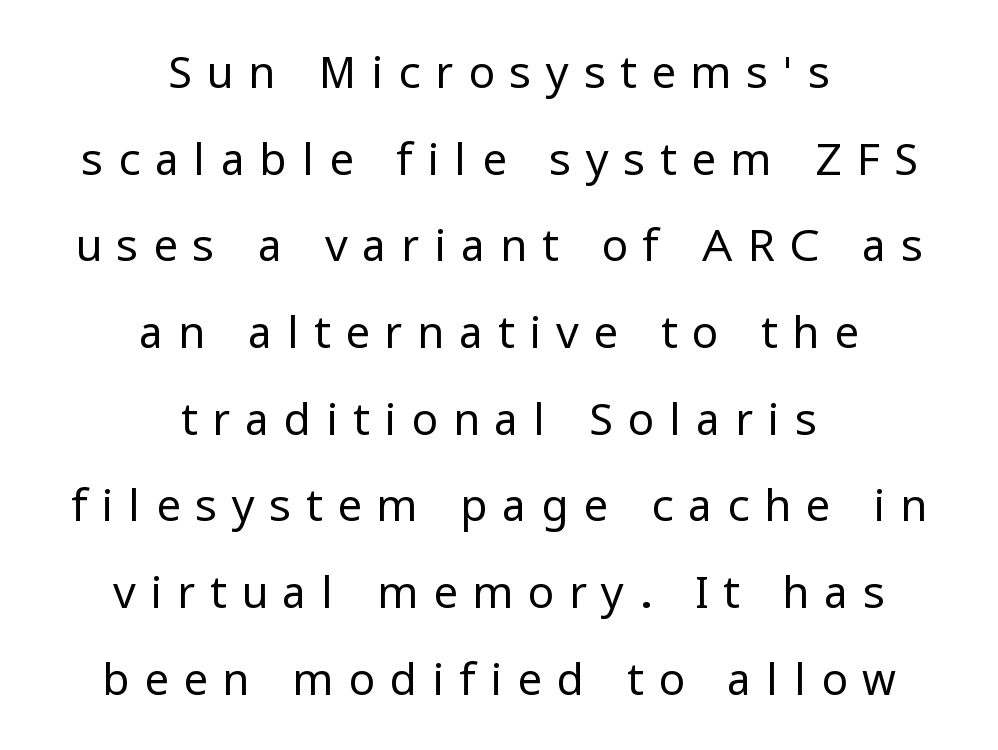
Q: Is the text bold? A: No.
Q: Is the text italic (slanted)? A: No, it is upright.
Q: Is the typeface a serif or a sans-serif typeface? A: Sans-serif.
Q: Is the text underlined? A: No.
Q: How is the paragraph aligned? A: Centered.
Q: Is the spacing between letters normal or unusually wide? A: Unusually wide.
Q: Is the spacing between lines tight, normal or loose? A: Loose.
Q: Width (condensed, normal, or wide)? A: Normal.
Q: Stroke contrast? A: Low.
Q: x-height? A: Medium.
Q: Monospaced? A: No.
